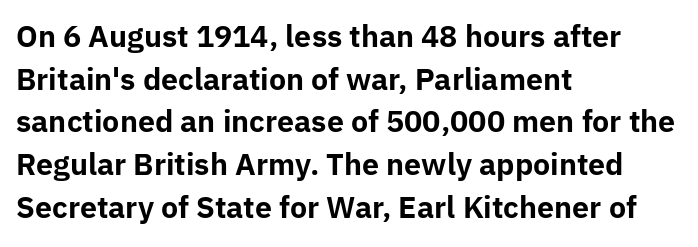
The image shows 29 px bold sans-serif type, upright; set left-aligned, normal line spacing (1.47x), normal letter spacing, not underlined; low stroke contrast and a medium x-height.
